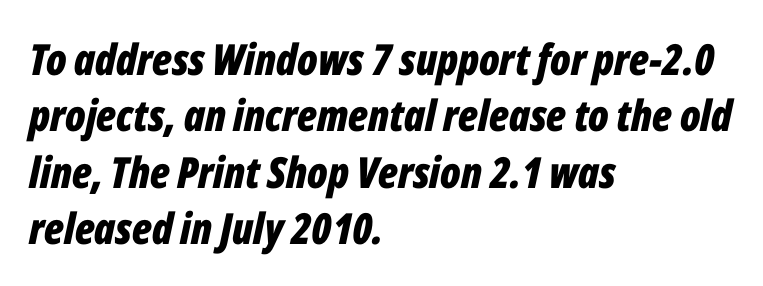
The image shows 43 px bold, condensed type, italic (leaning right); set left-aligned, normal line spacing (1.31x), normal letter spacing, not underlined; low stroke contrast and a medium x-height.
